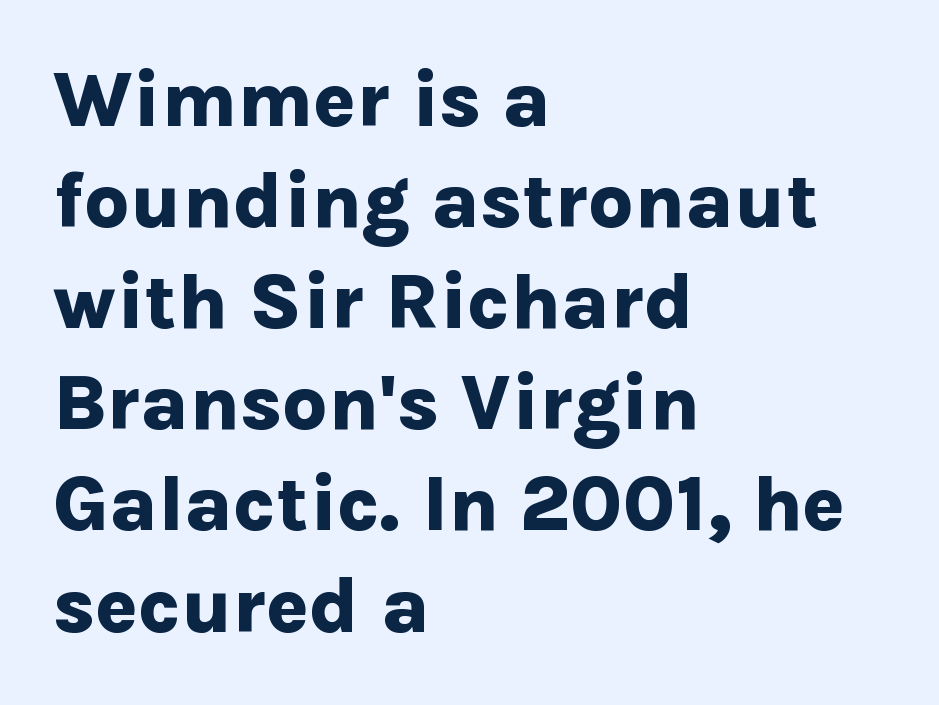
Q: Is the text bold? A: Yes.
Q: Is the text italic (slanted)? A: No, it is upright.
Q: Is the typeface a serif or a sans-serif typeface? A: Sans-serif.
Q: Is the text underlined? A: No.
Q: How is the paragraph aligned? A: Left-aligned.
Q: Is the spacing between letters normal or unusually wide? A: Normal.
Q: Is the spacing between lines tight, normal or loose? A: Normal.
Q: Width (condensed, normal, or wide)? A: Normal.
Q: Stroke contrast? A: Low.
Q: x-height? A: Medium.
Q: Monospaced? A: No.
